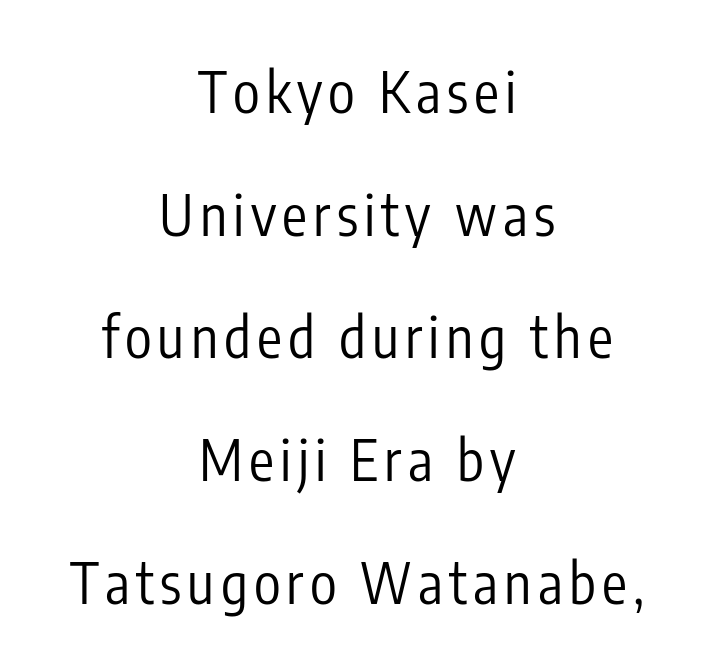
The image shows 56 px regular-weight, condensed sans-serif type, upright; set centered, loose line spacing (2.19x), not underlined; low stroke contrast and a medium x-height.
